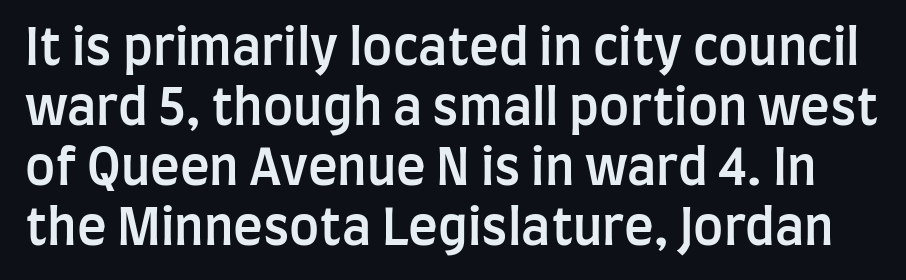
Plain, unruled lines of type. Caption: semibold face, moderately heavy strokes. The face used here is rendered with its standard letterfit. The face used here is proportionally spaced, like ordinary book or web type.
